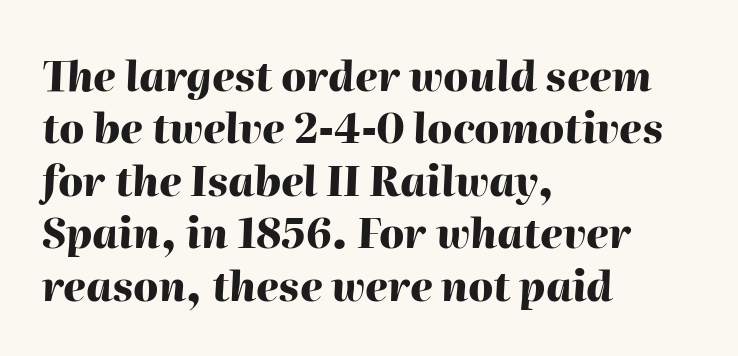
Q: Is the text bold? A: Yes.
Q: Is the text italic (slanted)? A: Yes, it leans right by about 2 degrees.
Q: Is the text underlined? A: No.
Q: How is the paragraph aligned? A: Left-aligned.
Q: Is the spacing between letters normal or unusually wide? A: Normal.
Q: Is the spacing between lines tight, normal or loose? A: Normal.
Q: Width (condensed, normal, or wide)? A: Normal.
Q: Stroke contrast? A: High.
Q: x-height? A: Medium.
Q: Monospaced? A: No.
